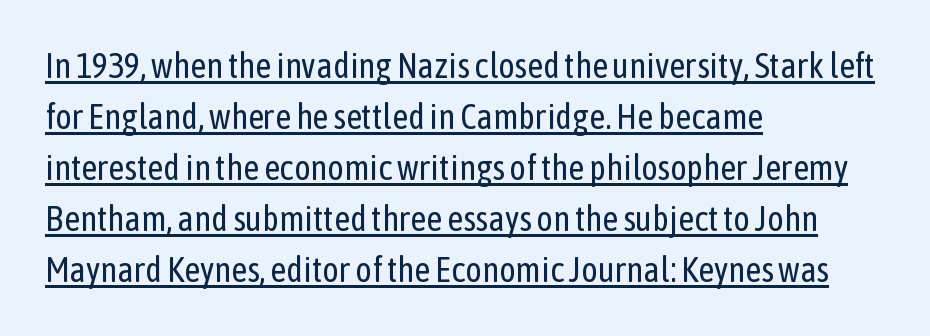
Q: Is the text bold? A: No.
Q: Is the text italic (slanted)? A: No, it is upright.
Q: Is the typeface a serif or a sans-serif typeface? A: Sans-serif.
Q: Is the text underlined? A: Yes.
Q: How is the paragraph aligned? A: Left-aligned.
Q: Is the spacing between letters normal or unusually wide? A: Normal.
Q: Is the spacing between lines tight, normal or loose? A: Normal.
Q: Width (condensed, normal, or wide)? A: Condensed.
Q: Stroke contrast? A: Low.
Q: x-height? A: Medium.
Q: Monospaced? A: No.
